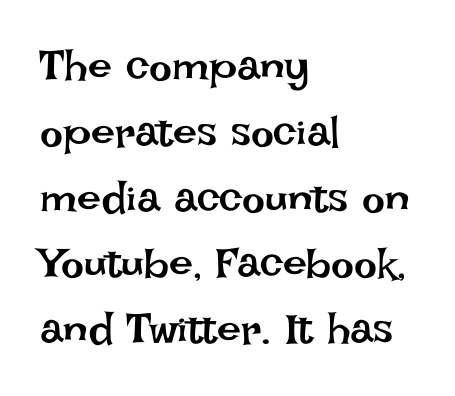
Style check: upright. Observe the ordinary spacing: letters are neighbours, not strangers. A bare baseline throughout the passage. A typesetter would call this proportional, since set widths differ per character. Vertical stems look standard width or narrower in stroke. Caption: multi-line text, flush left, ragged right.
